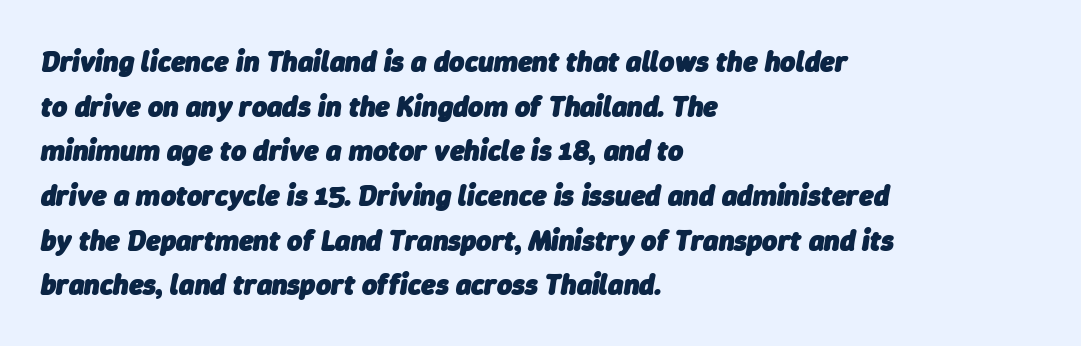
The image shows 29 px heavy type, italic (leaning right); set left-aligned, normal line spacing (1.54x), normal letter spacing, not underlined; low stroke contrast and a medium x-height.
